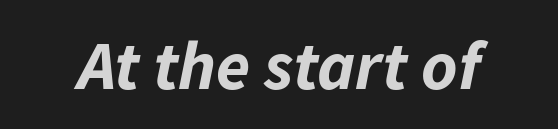
The image shows 69 px bold type, italic (leaning right); set normal letter spacing, not underlined; low stroke contrast and a medium x-height.
